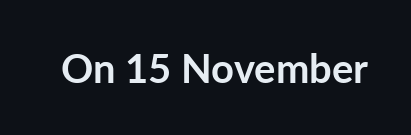
The image shows 40 px semibold sans-serif type, upright; set normal letter spacing, not underlined; low stroke contrast and a medium x-height.
